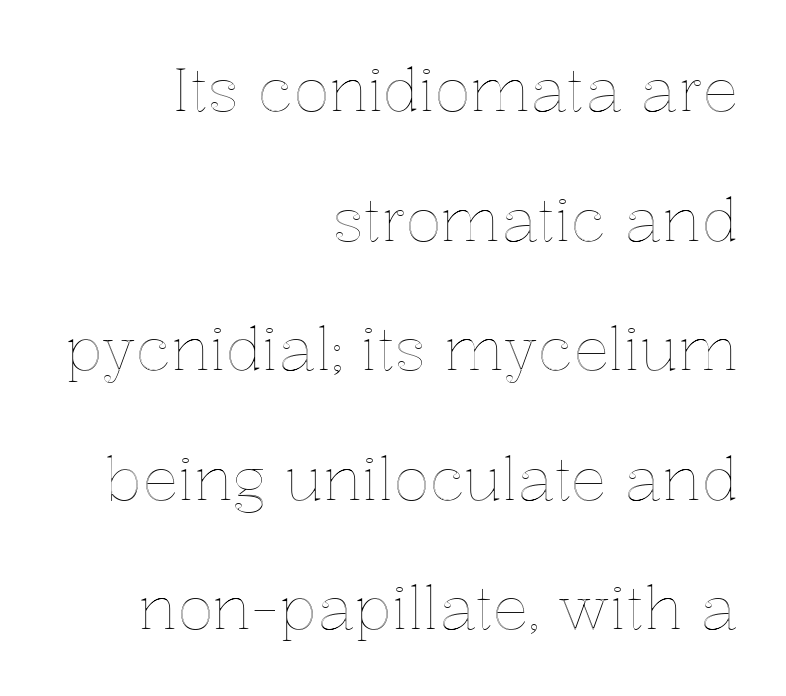
Posture: vertical. Looks like regular typesetting: each glyph gets only the width it needs. Visually the block forms a straight wall on the right and a jagged coastline on the left. Widely set lines give the paragraph a tall, airy silhouette.
